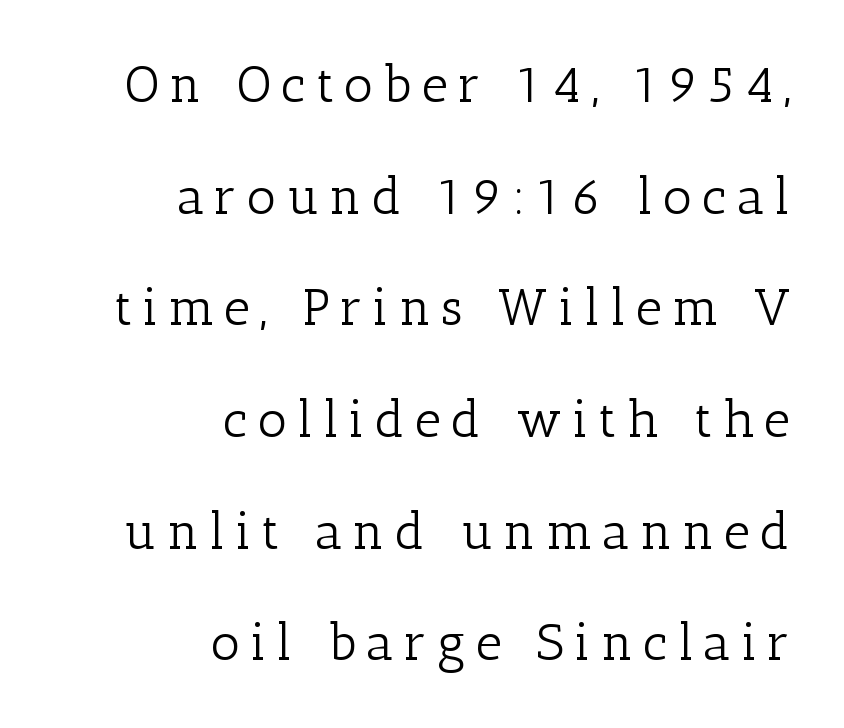
The line-height multiplier appears high, well above default. The horizontal fit of the characters is loose and conspicuously gappy. Rule under the text: the space is simply empty. What kind of face is this? One with serifs.
